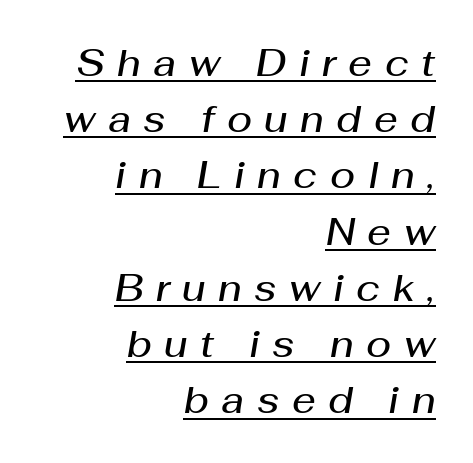
Q: Is the text bold? A: Semi-bold.
Q: Is the text italic (slanted)? A: Yes, it leans right by about 10 degrees.
Q: Is the text underlined? A: Yes.
Q: How is the paragraph aligned? A: Right-aligned.
Q: Is the spacing between letters normal or unusually wide? A: Unusually wide.
Q: Is the spacing between lines tight, normal or loose? A: Normal.
Q: Width (condensed, normal, or wide)? A: Normal.
Q: Stroke contrast? A: Medium.
Q: x-height? A: Medium.
Q: Monospaced? A: No.
